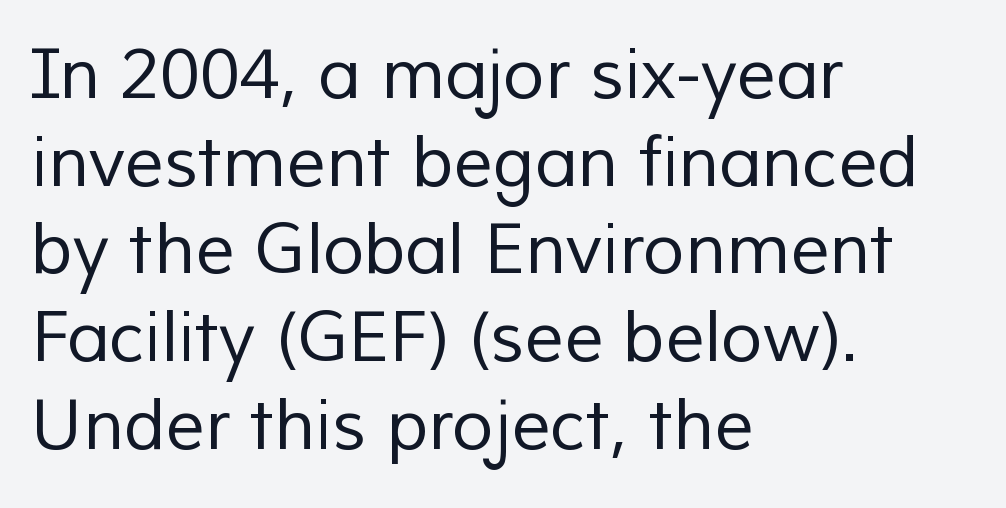
Q: Is the text bold? A: No.
Q: Is the typeface a serif or a sans-serif typeface? A: Sans-serif.
Q: Is the text underlined? A: No.
Q: How is the paragraph aligned? A: Left-aligned.
Q: Is the spacing between letters normal or unusually wide? A: Normal.
Q: Is the spacing between lines tight, normal or loose? A: Normal.
Q: Width (condensed, normal, or wide)? A: Normal.
Q: Stroke contrast? A: Low.
Q: x-height? A: Medium.
Q: Monospaced? A: No.
